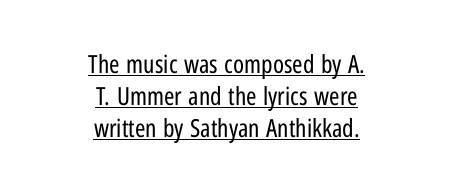
Quick note: interline space is typical. The paragraph shown floats in the horizontal middle. Like a heading marked for emphasis, these lines bear an underscore. The characters are drawn with everyday or finer stroke widths.
